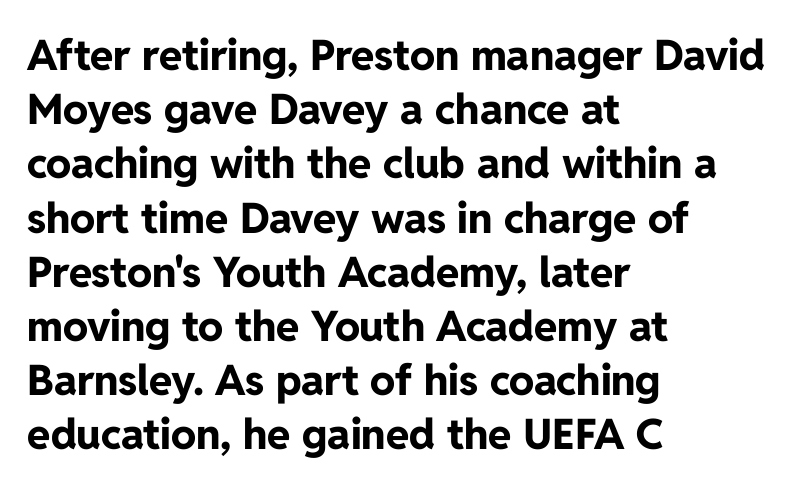
The image shows 42 px bold sans-serif type, upright; set left-aligned, normal line spacing (1.29x), normal letter spacing, not underlined; low stroke contrast and a medium x-height.
